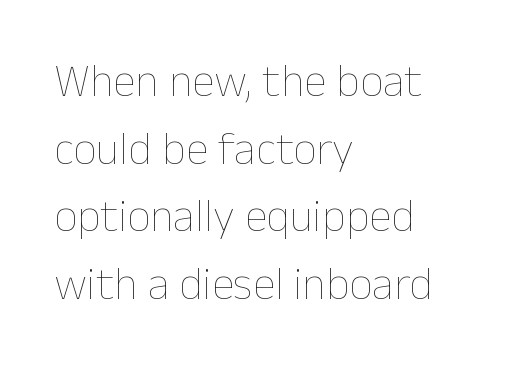
The image shows 46 px thin type, upright; set left-aligned, normal line spacing (1.47x), normal letter spacing, not underlined; low stroke contrast and a medium x-height.
